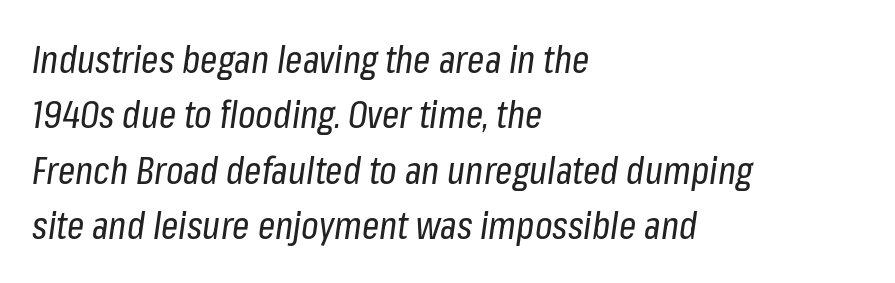
Heaviness? Minimal to ordinary, like unemphasized prose. Each word holds together tightly as a unit, with standard inter-letter gaps. Each row of text sits above clean, open space. The whole block is typeset with a tilt. A classic flush-left, rag-right setting is used for this passage.
